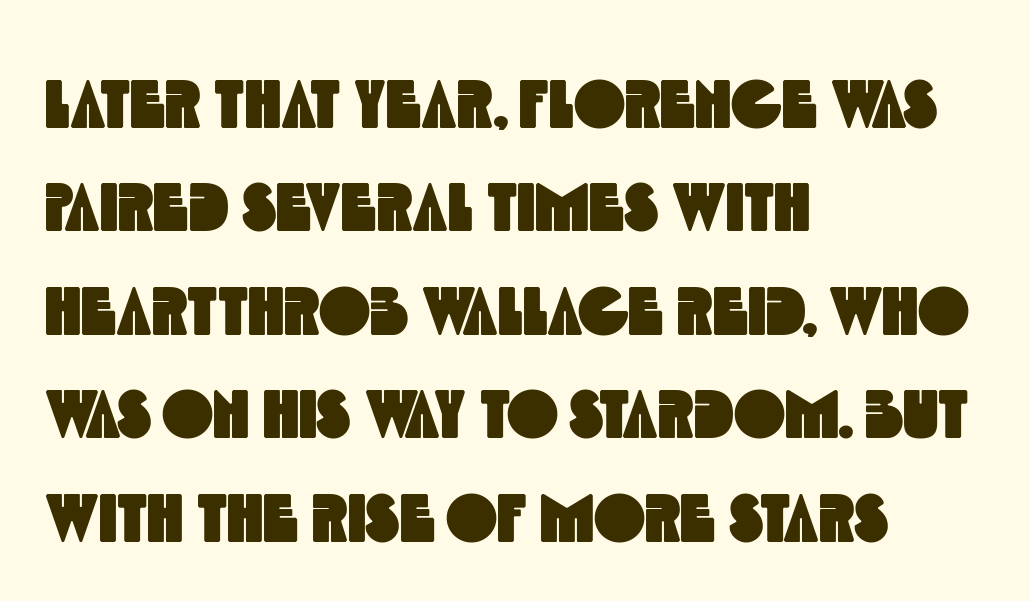
Q: Is the typeface a serif or a sans-serif typeface? A: Sans-serif.
Q: Is the text underlined? A: No.
Q: How is the paragraph aligned? A: Left-aligned.
Q: Is the spacing between letters normal or unusually wide? A: Normal.
Q: Is the spacing between lines tight, normal or loose? A: Normal.
Q: Width (condensed, normal, or wide)? A: Condensed.
Q: x-height? A: Large.
Q: Monospaced? A: No.
